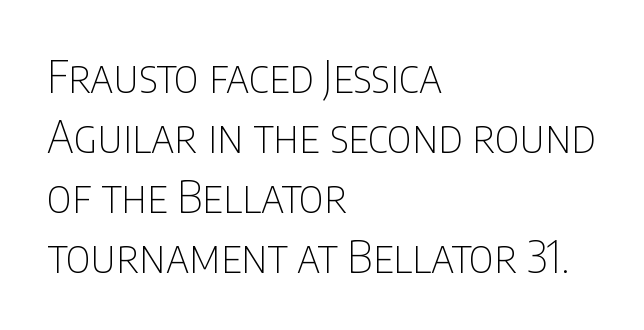
These lines were composed using upright roman letters. Typographically, this falls in the sans-serif category. Typeset ragged right — the left edge is the straight one. Glance below the letters and you will spot only blank space. The face used here is rendered with its standard letterfit.
